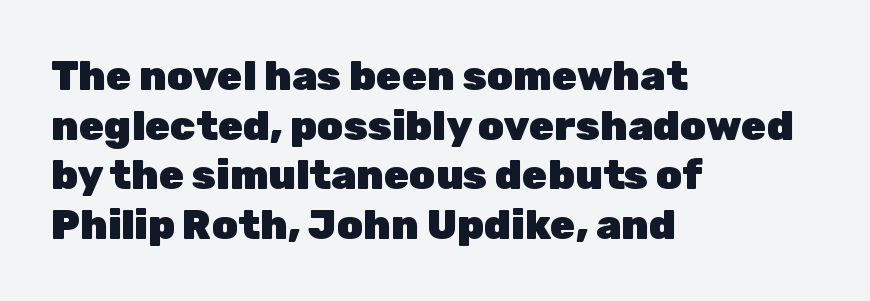
Q: Is the text bold? A: Yes.
Q: Is the text italic (slanted)? A: No, it is upright.
Q: Is the typeface a serif or a sans-serif typeface? A: Sans-serif.
Q: Is the text underlined? A: No.
Q: How is the paragraph aligned? A: Left-aligned.
Q: Is the spacing between letters normal or unusually wide? A: Normal.
Q: Width (condensed, normal, or wide)? A: Normal.
Q: Stroke contrast? A: Low.
Q: x-height? A: Medium.
Q: Monospaced? A: No.
